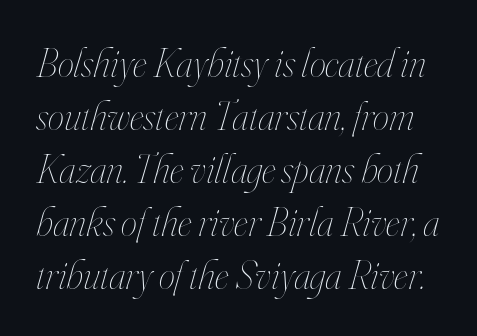
{"italic": "yes", "lean": "right", "slant_degrees": 16, "bold": "no", "weight": "thin", "width": "condensed", "stroke_contrast": "high", "x_height": "small", "monospaced": "no", "underline": "no", "line_spacing": "normal", "line_spacing_ratio": 1.29, "letter_spacing": "normal", "letter_spacing_em": 0.0, "glyph_px": 41}
